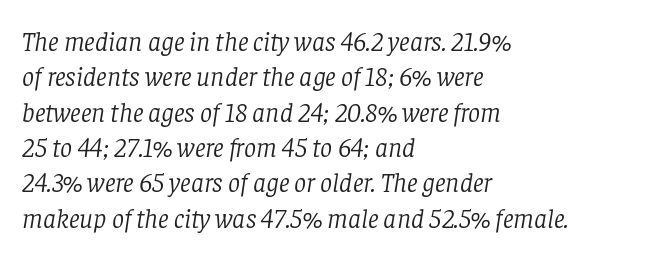
{"italic": "yes", "lean": "right", "slant_degrees": 8, "bold": "no", "underline": "no", "align": "left", "line_spacing": "normal", "line_spacing_ratio": 1.31, "letter_spacing": "normal", "letter_spacing_em": 0.0, "glyph_px": 27}
